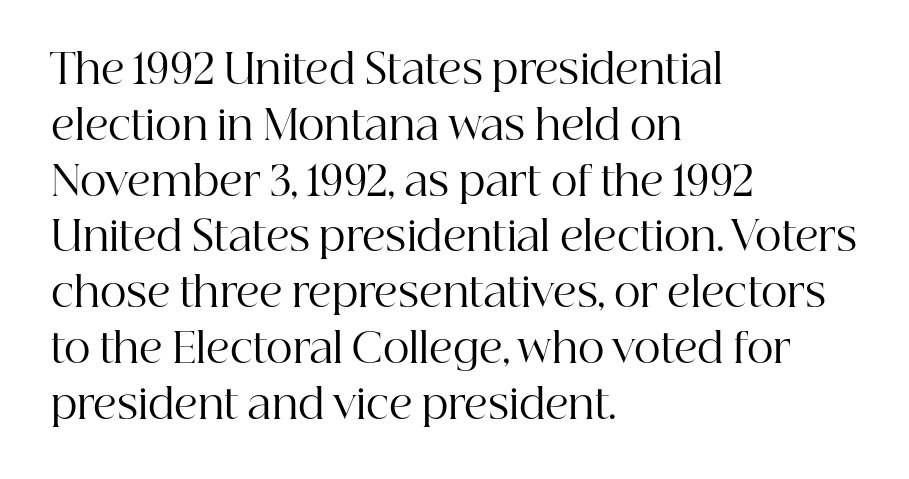
Q: Is the text bold? A: No.
Q: Is the text italic (slanted)? A: No, it is upright.
Q: Is the typeface a serif or a sans-serif typeface? A: Serif.
Q: Is the text underlined? A: No.
Q: How is the paragraph aligned? A: Left-aligned.
Q: Is the spacing between letters normal or unusually wide? A: Normal.
Q: Is the spacing between lines tight, normal or loose? A: Normal.
Q: Width (condensed, normal, or wide)? A: Normal.
Q: Stroke contrast? A: High.
Q: x-height? A: Medium.
Q: Monospaced? A: No.
